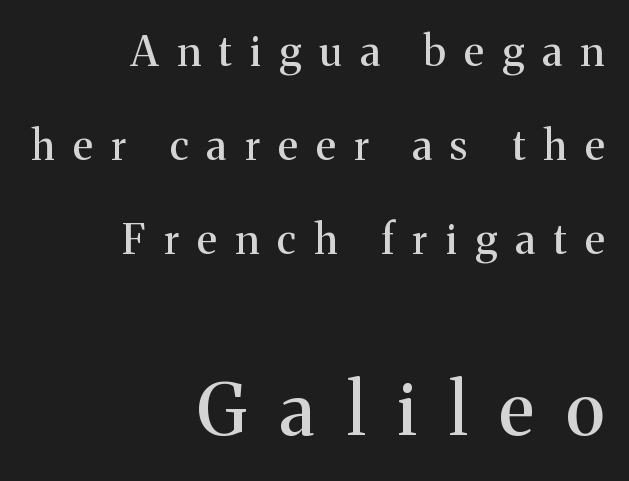
The image shows 72 px serif type, upright; set right-aligned, loose line spacing (2.29x), unusually wide letter spacing (+0.45 em), not underlined; the second (bottom) block is 1.76x larger; medium stroke contrast and a medium x-height.
